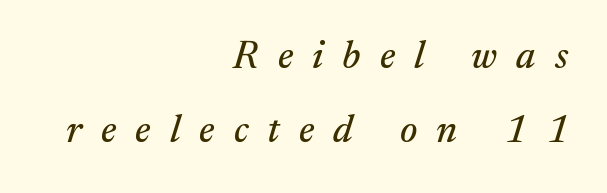
The image shows 39 px serif type, italic (leaning right); set right-aligned, loose line spacing (1.9x), unusually wide letter spacing (+0.49 em), not underlined; medium stroke contrast and a medium x-height.
